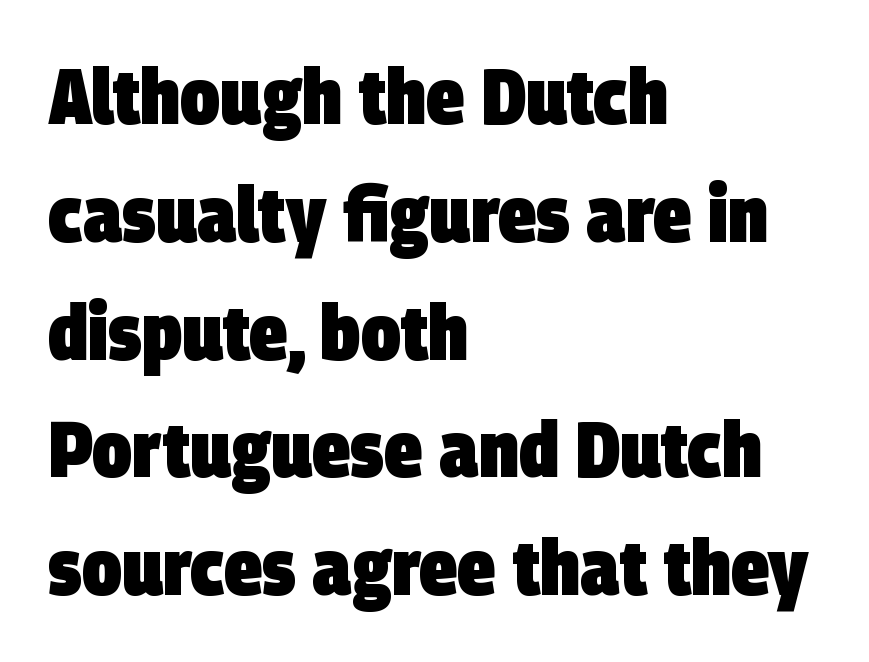
Q: Is the text bold? A: Yes.
Q: Is the typeface a serif or a sans-serif typeface? A: Sans-serif.
Q: Is the text underlined? A: No.
Q: How is the paragraph aligned? A: Left-aligned.
Q: Is the spacing between letters normal or unusually wide? A: Normal.
Q: Is the spacing between lines tight, normal or loose? A: Normal.
Q: Width (condensed, normal, or wide)? A: Condensed.
Q: Stroke contrast? A: Low.
Q: x-height? A: Large.
Q: Monospaced? A: No.
